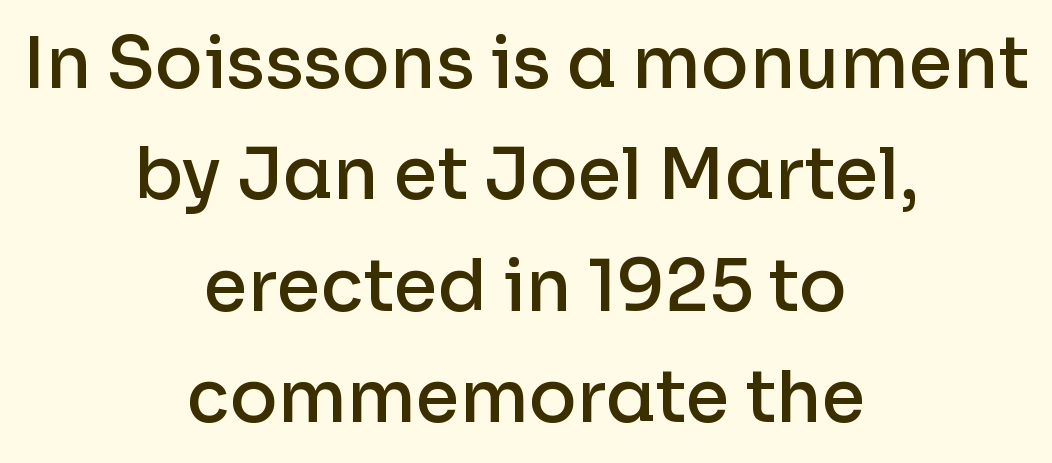
Q: Is the text bold? A: Semi-bold.
Q: Is the text italic (slanted)? A: No, it is upright.
Q: Is the typeface a serif or a sans-serif typeface? A: Sans-serif.
Q: Is the text underlined? A: No.
Q: How is the paragraph aligned? A: Centered.
Q: Is the spacing between letters normal or unusually wide? A: Normal.
Q: Is the spacing between lines tight, normal or loose? A: Normal.
Q: Width (condensed, normal, or wide)? A: Normal.
Q: Stroke contrast? A: Low.
Q: x-height? A: Medium.
Q: Monospaced? A: No.
